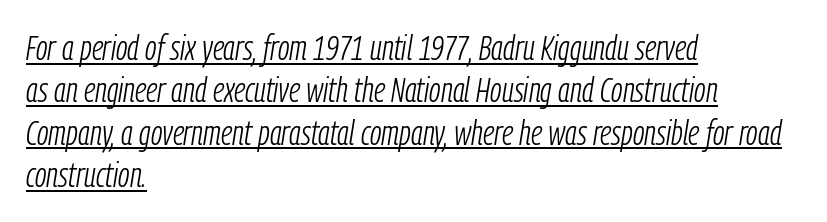
These lines are rendered in a variable-pitch font. This is underlined copy, the kind a proofreader might mark for attention. This sample uses an oblique cut, with every glyph tilted off the vertical. The typesetter chose a ragged-right arrangement here.
